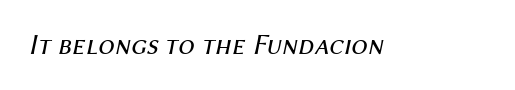
The axis of the letterforms is tilted away from vertical. Words appear dense and cohesive because spacing is normal. Quick note: underline off. You could not count columns in this text — the font is proportionally spaced.
